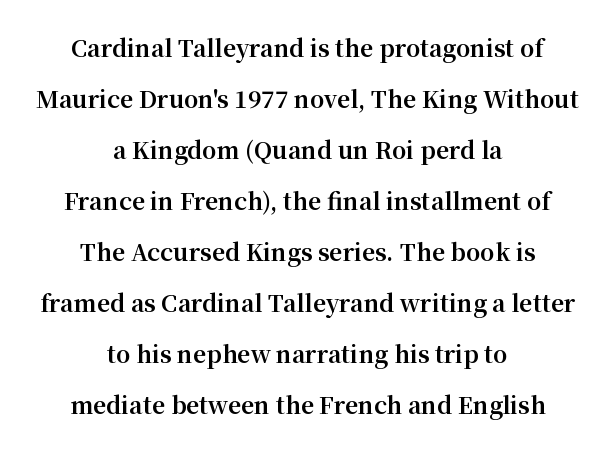
Q: Is the text bold? A: Yes.
Q: Is the text italic (slanted)? A: No, it is upright.
Q: Is the text underlined? A: No.
Q: How is the paragraph aligned? A: Centered.
Q: Is the spacing between letters normal or unusually wide? A: Normal.
Q: Is the spacing between lines tight, normal or loose? A: Loose.
